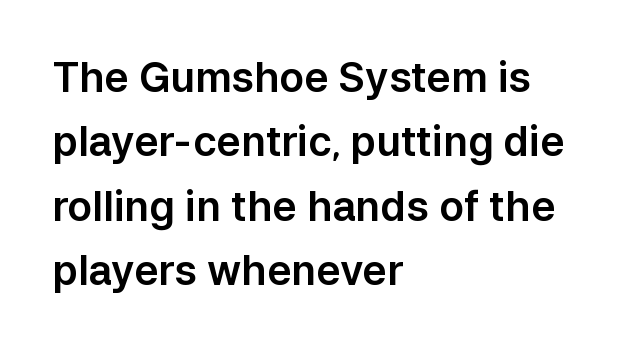
{"serif": "no", "italic": "no", "width": "normal", "stroke_contrast": "low", "x_height": "medium", "monospaced": "no", "underline": "no", "align": "left", "line_spacing": "normal", "line_spacing_ratio": 1.57, "letter_spacing": "normal", "letter_spacing_em": 0.0, "glyph_px": 41}
